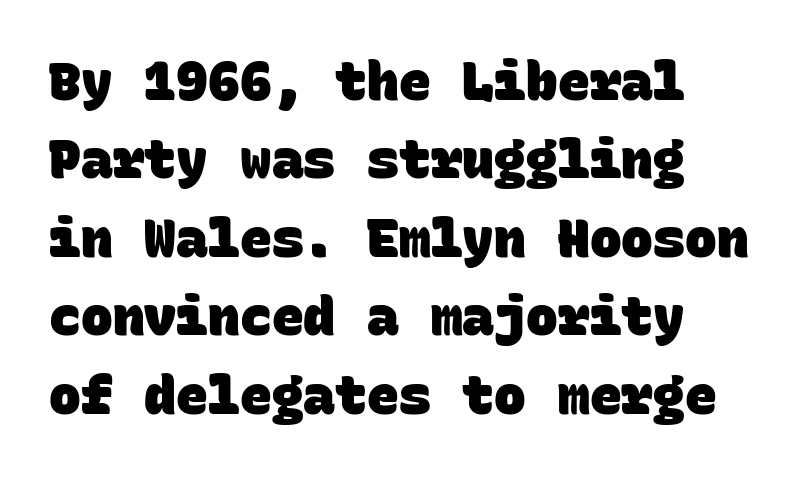
{"serif": "no", "bold": "yes", "weight": "heavy", "width": "normal", "stroke_contrast": "low", "x_height": "large", "monospaced": "yes", "underline": "no", "line_spacing": "normal", "line_spacing_ratio": 1.48, "letter_spacing": "normal", "letter_spacing_em": 0.0, "glyph_px": 53}
